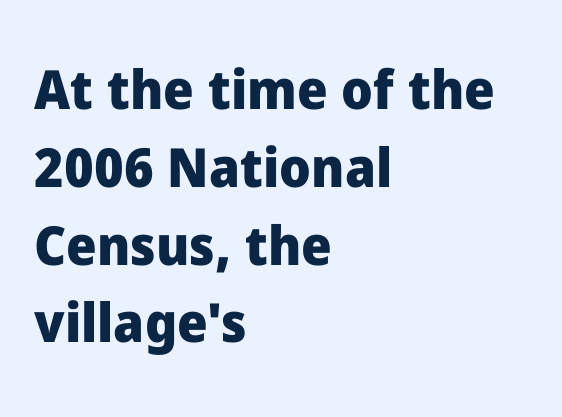
The image shows 54 px heavy sans-serif type, upright; set left-aligned, normal line spacing (1.44x), normal letter spacing, not underlined; low stroke contrast and a medium x-height.
